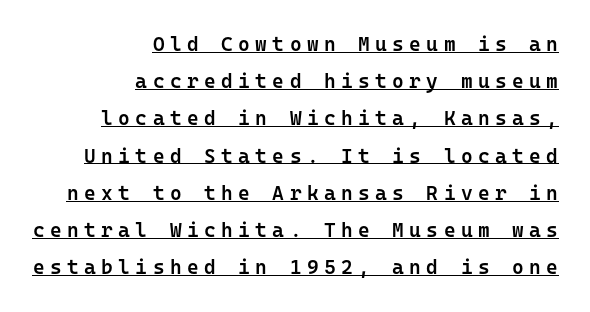
The passage shown is semibold, sitting just below true bold. The letters are spread apart with noticeably loose tracking. The lettering holds an erect, upright posture throughout. Alignment: flush right.
